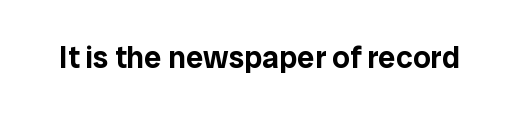
Italic? Not at all — the glyphs are vertical. Descender tails drop into unmarked territory. The glyphs in this specimen are sans serif. Spacing between characters is what you'd get straight out of the box.
